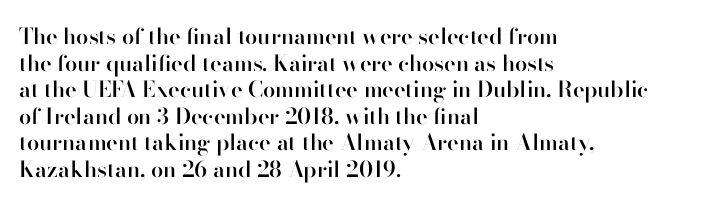
Q: Is the text bold? A: Semi-bold.
Q: Is the text italic (slanted)? A: No, it is upright.
Q: Is the text underlined? A: No.
Q: How is the paragraph aligned? A: Left-aligned.
Q: Is the spacing between letters normal or unusually wide? A: Normal.
